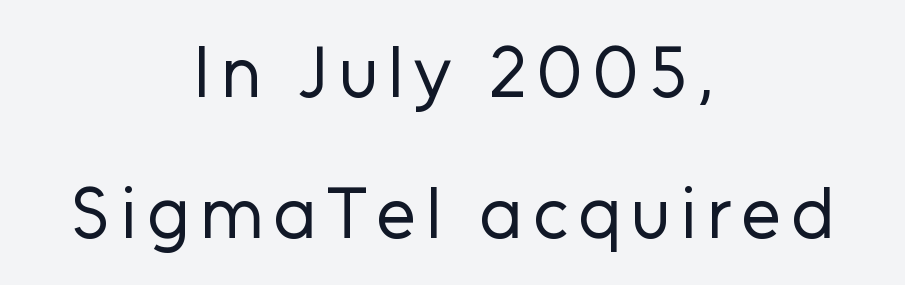
Q: Is the text bold? A: No.
Q: Is the text italic (slanted)? A: No, it is upright.
Q: Is the typeface a serif or a sans-serif typeface? A: Sans-serif.
Q: Is the text underlined? A: No.
Q: How is the paragraph aligned? A: Centered.
Q: Is the spacing between lines tight, normal or loose? A: Loose.
Q: Width (condensed, normal, or wide)? A: Normal.
Q: Stroke contrast? A: Low.
Q: x-height? A: Medium.
Q: Monospaced? A: No.
